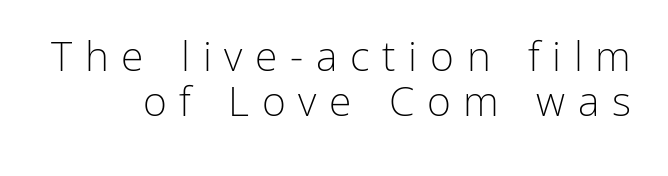
{"serif": "no", "italic": "no", "bold": "no", "weight": "light", "width": "normal", "stroke_contrast": "low", "x_height": "medium", "monospaced": "no", "underline": "no", "line_spacing": "tight", "line_spacing_ratio": 1.09, "letter_spacing": "wide", "letter_spacing_em": 0.31, "glyph_px": 41}
